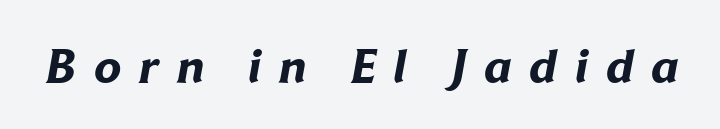
{"serif": "no", "bold": "yes", "weight": "bold", "width": "normal", "stroke_contrast": "low", "x_height": "medium", "monospaced": "no", "underline": "no", "letter_spacing": "wide", "letter_spacing_em": 0.37, "glyph_px": 49}
